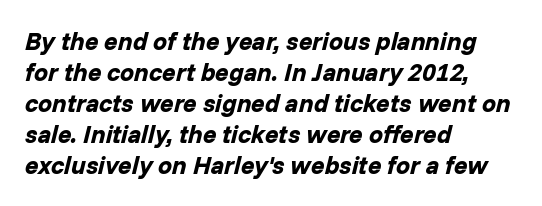
{"italic": "yes", "lean": "right", "slant_degrees": 14, "bold": "yes", "underline": "no", "align": "left", "line_spacing_ratio": 1.24, "letter_spacing": "normal", "letter_spacing_em": 0.0, "glyph_px": 25}
